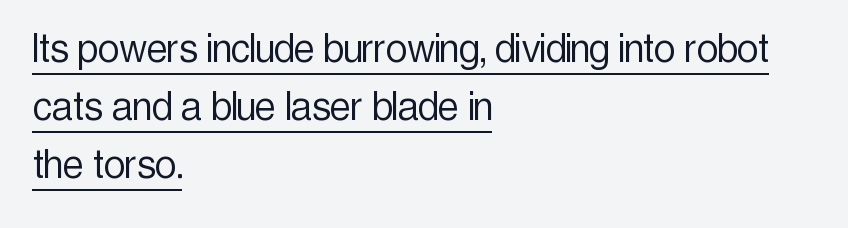
Q: Is the text bold? A: No.
Q: Is the text italic (slanted)? A: No, it is upright.
Q: Is the typeface a serif or a sans-serif typeface? A: Sans-serif.
Q: Is the text underlined? A: Yes.
Q: How is the paragraph aligned? A: Left-aligned.
Q: Is the spacing between letters normal or unusually wide? A: Normal.
Q: Width (condensed, normal, or wide)? A: Condensed.
Q: x-height? A: Medium.
Q: Monospaced? A: No.
